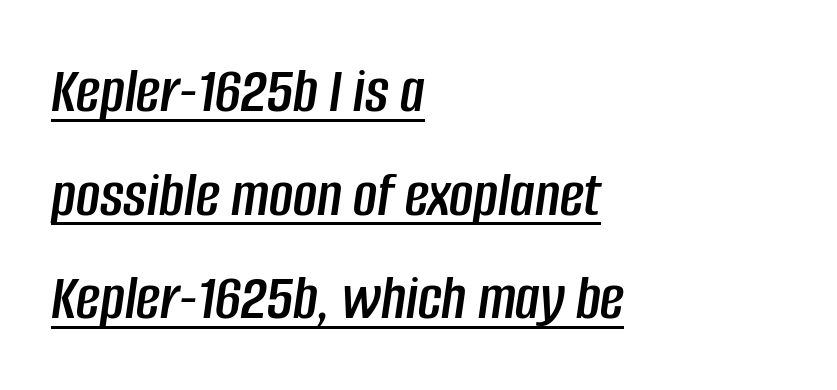
The image shows 66 px condensed type, italic (leaning right); set left-aligned, normal line spacing (1.57x), normal letter spacing, underlined; low stroke contrast and a large x-height.
